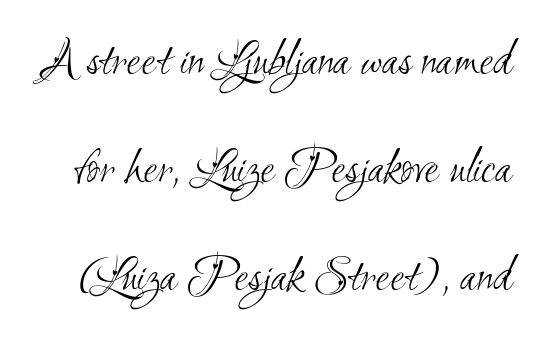
A typesetter would call this zero additional tracking. The designer went with a sans here, leaving each stem footless. The rendering uses a large line-height, opening up the rows. A typesetter would call this proportional, since set widths differ per character. Plain, unruled lines of type.
